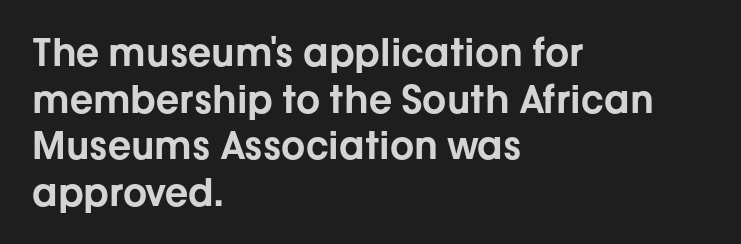
{"serif": "no", "italic": "no", "width": "normal", "stroke_contrast": "low", "x_height": "medium", "monospaced": "no", "underline": "no", "align": "left", "line_spacing_ratio": 1.23, "letter_spacing": "normal", "letter_spacing_em": 0.0, "glyph_px": 38}
